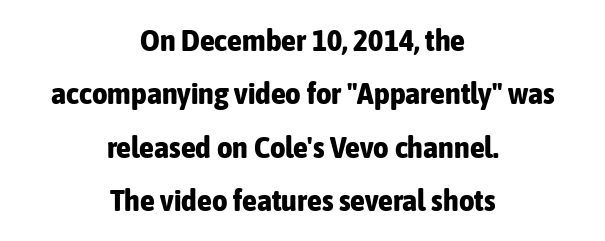
Every stem runs plumb, perpendicular to the baseline. These lines stack symmetrically, like a column narrowing and widening about its center. The passage shown is typeset with a sans-serif family. The rendering keeps characters at their native spacing. The area under the type is left untouched.
